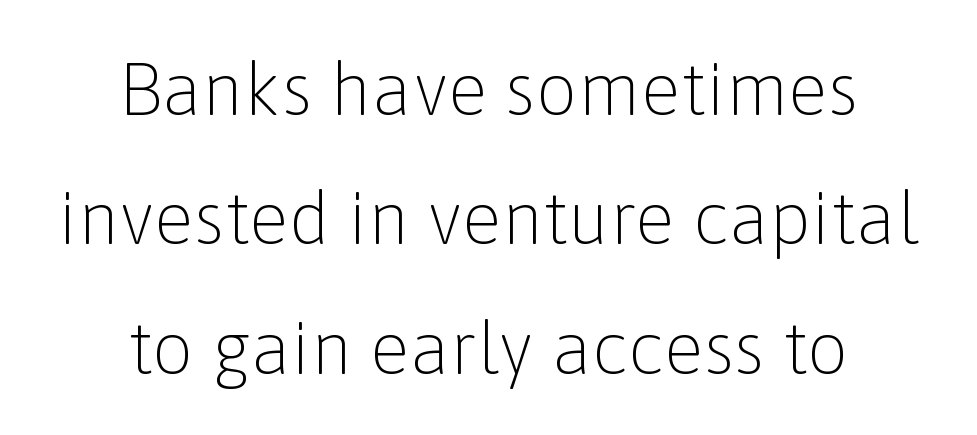
Q: Is the text bold? A: No.
Q: Is the text italic (slanted)? A: No, it is upright.
Q: Is the typeface a serif or a sans-serif typeface? A: Sans-serif.
Q: Is the text underlined? A: No.
Q: How is the paragraph aligned? A: Centered.
Q: Is the spacing between letters normal or unusually wide? A: Normal.
Q: Width (condensed, normal, or wide)? A: Normal.
Q: Stroke contrast? A: Low.
Q: x-height? A: Medium.
Q: Monospaced? A: No.
